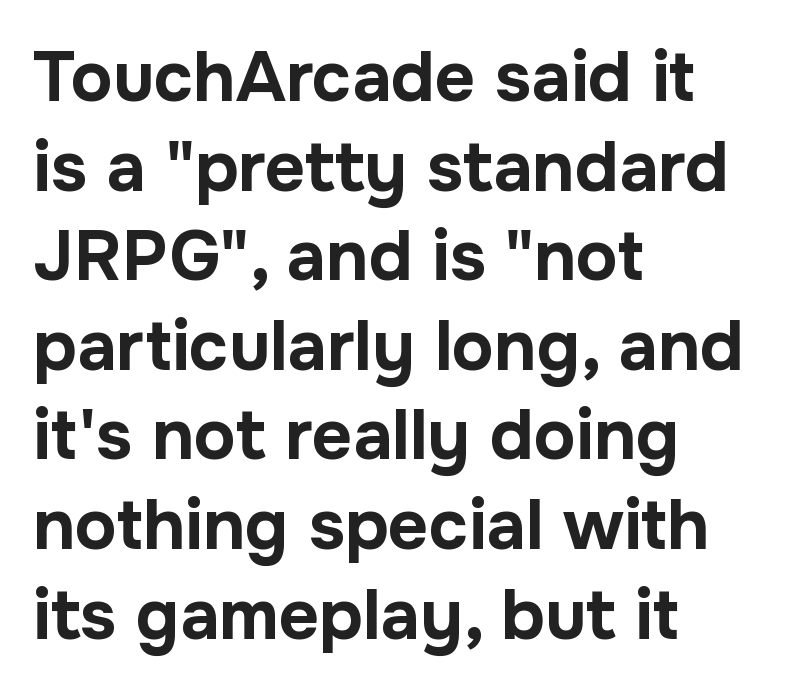
The image shows 70 px bold sans-serif type, upright; set left-aligned, normal line spacing (1.28x), normal letter spacing, not underlined; low stroke contrast and a medium x-height.
